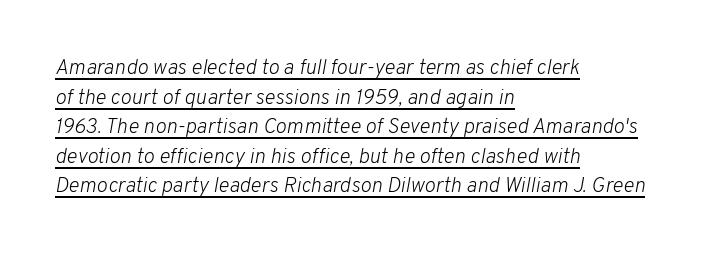
A normal amount of white space separates one row of letters from the next. Weight class: somewhere from thin through regular. Glance below the letters and you will spot a drawn line. The specimen reads as italic at a glance. Inter-character spacing is left at the font's built-in metrics.
